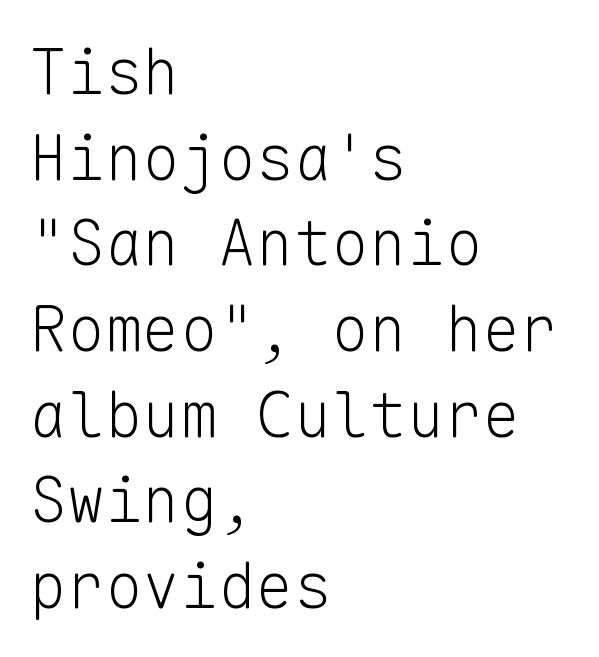
{"serif": "no", "italic": "no", "bold": "no", "weight": "light", "width": "normal", "stroke_contrast": "low", "x_height": "medium", "monospaced": "yes", "underline": "no", "align": "left", "line_spacing": "normal", "line_spacing_ratio": 1.36, "letter_spacing": "normal", "letter_spacing_em": 0.0, "glyph_px": 63}
